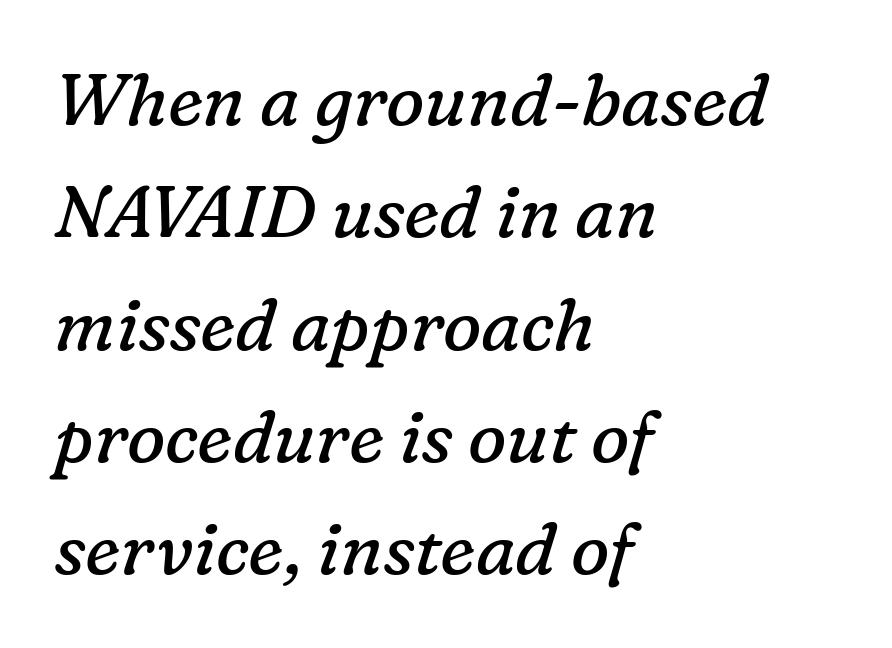
The letterforms sit at book weight or below. Here the designer chose a conventional face with non-uniform glyph widths. Tall strokes in this sample are angled rather than plumb. A typesetter would call this zero additional tracking. Look at the bottom of the vertical strokes: they flare into serifs here. The passage shown is not underscored anywhere.
